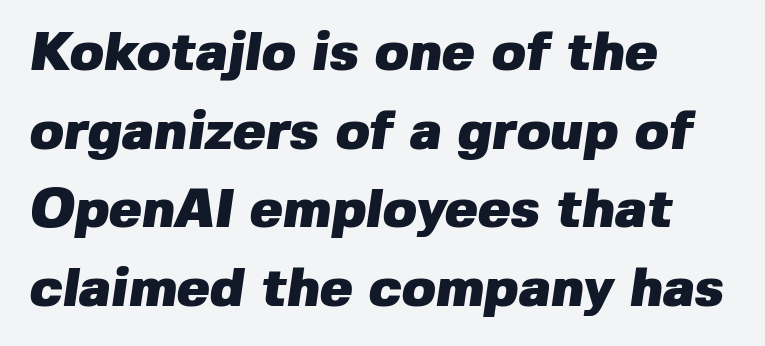
A full-strength bold gives these letters their thick strokes. These lines are rendered in a variable-pitch font. Notice how the passage keeps a crisp vertical edge on the left only. The block of text has a typical density, with ordinary space between rows.
